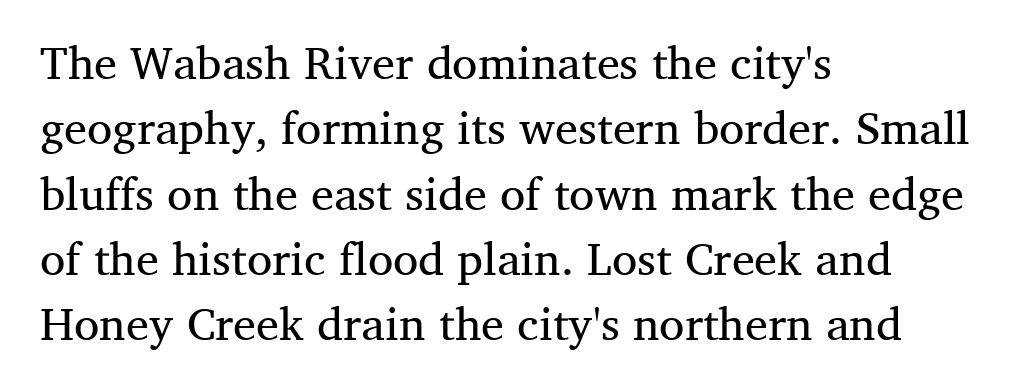
Q: Is the text bold? A: No.
Q: Is the text italic (slanted)? A: No, it is upright.
Q: Is the typeface a serif or a sans-serif typeface? A: Serif.
Q: Is the text underlined? A: No.
Q: How is the paragraph aligned? A: Left-aligned.
Q: Is the spacing between letters normal or unusually wide? A: Normal.
Q: Is the spacing between lines tight, normal or loose? A: Normal.
Q: Width (condensed, normal, or wide)? A: Normal.
Q: Stroke contrast? A: Medium.
Q: x-height? A: Medium.
Q: Monospaced? A: No.
